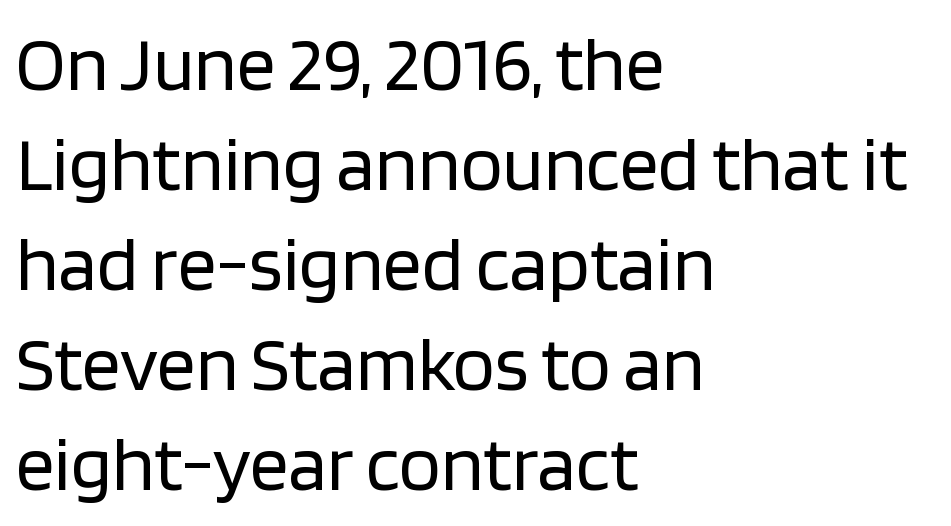
{"serif": "no", "italic": "no", "bold": "no", "weight": "regular", "width": "normal", "stroke_contrast": "low", "x_height": "large", "monospaced": "no", "underline": "no", "align": "left", "line_spacing": "normal", "line_spacing_ratio": 1.3, "letter_spacing": "normal", "letter_spacing_em": 0.0, "glyph_px": 77}
